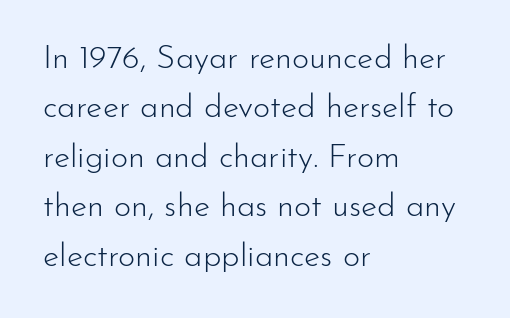
The image shows 33 px light sans-serif type, upright; set left-aligned, normal line spacing (1.5x), normal letter spacing, not underlined; low stroke contrast and a small x-height.
